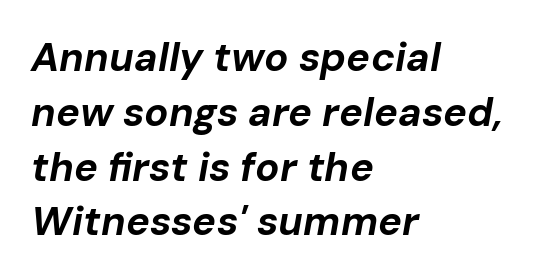
These lines are set flush left with a ragged right edge. Students, note that the glyphs here touch the page at normal intervals. The foot of each line stays bare and open. The rendering uses natural spacing where letterforms have individual widths.
